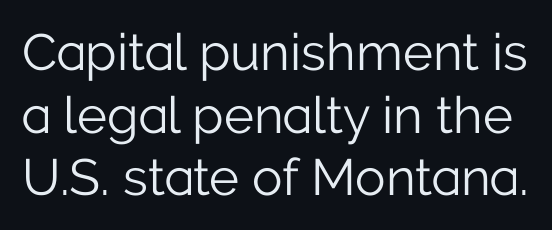
{"serif": "no", "italic": "no", "bold": "no", "weight": "light", "width": "normal", "stroke_contrast": "low", "x_height": "medium", "monospaced": "no", "underline": "no", "line_spacing_ratio": 1.23, "letter_spacing": "normal", "letter_spacing_em": 0.0, "glyph_px": 51}
